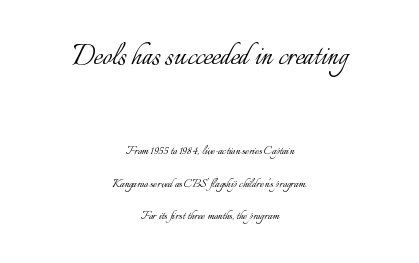
{"bold": "no", "weight": "light", "width": "normal", "stroke_contrast": "low", "x_height": "small", "monospaced": "no", "underline": "no", "align": "center", "line_spacing": "loose", "line_spacing_ratio": 2.32, "letter_spacing": "normal", "letter_spacing_em": 0.0, "larger_block": "first", "size_ratio": 2.43, "glyph_px": 34}
